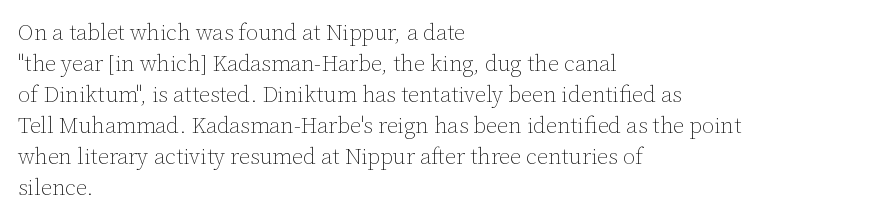
The image shows 22 px text type, upright; set left-aligned, normal line spacing (1.41x), normal letter spacing, not underlined.
